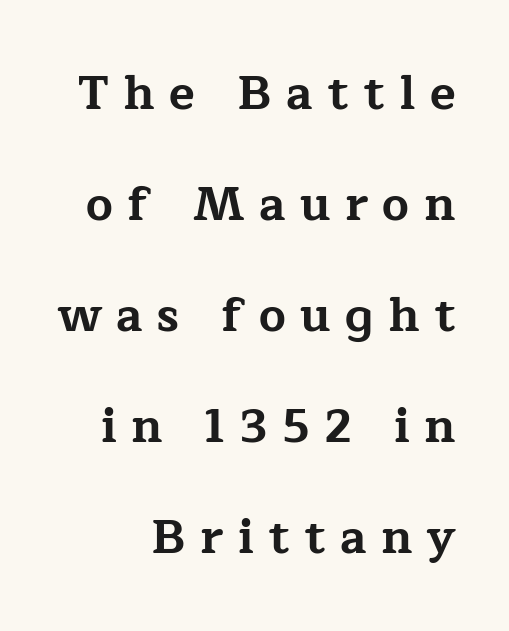
Q: Is the text bold? A: Yes.
Q: Is the text italic (slanted)? A: No, it is upright.
Q: Is the typeface a serif or a sans-serif typeface? A: Serif.
Q: Is the text underlined? A: No.
Q: Is the spacing between letters normal or unusually wide? A: Unusually wide.
Q: Is the spacing between lines tight, normal or loose? A: Loose.
Q: Width (condensed, normal, or wide)? A: Wide.
Q: Stroke contrast? A: Low.
Q: x-height? A: Medium.
Q: Monospaced? A: No.
